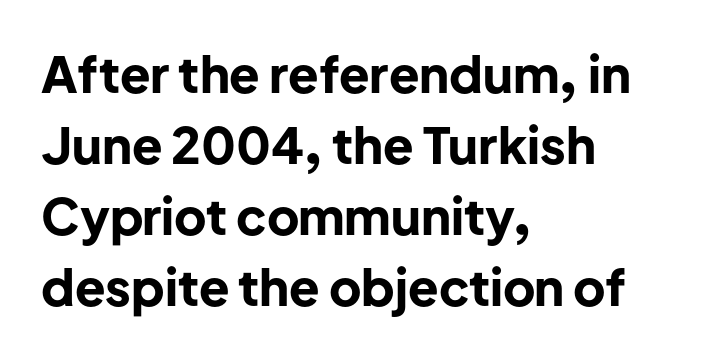
Q: Is the text bold? A: Yes.
Q: Is the text italic (slanted)? A: No, it is upright.
Q: Is the typeface a serif or a sans-serif typeface? A: Sans-serif.
Q: Is the text underlined? A: No.
Q: How is the paragraph aligned? A: Left-aligned.
Q: Is the spacing between letters normal or unusually wide? A: Normal.
Q: Is the spacing between lines tight, normal or loose? A: Normal.
Q: Width (condensed, normal, or wide)? A: Normal.
Q: Stroke contrast? A: Low.
Q: x-height? A: Medium.
Q: Monospaced? A: No.
